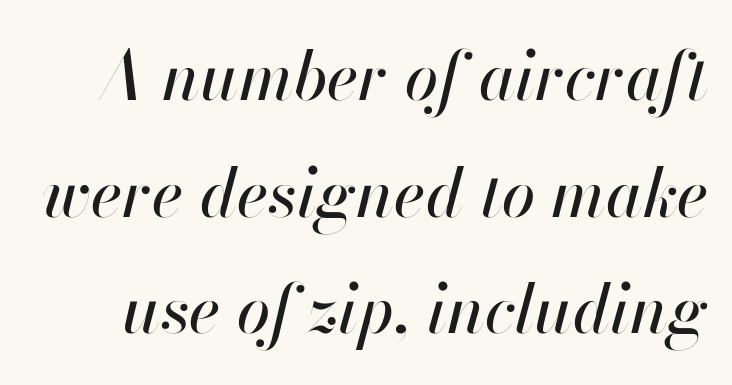
The image shows 67 px text type, italic (leaning right); set line spacing 1.74x, normal letter spacing, not underlined; high stroke contrast and a small x-height.
